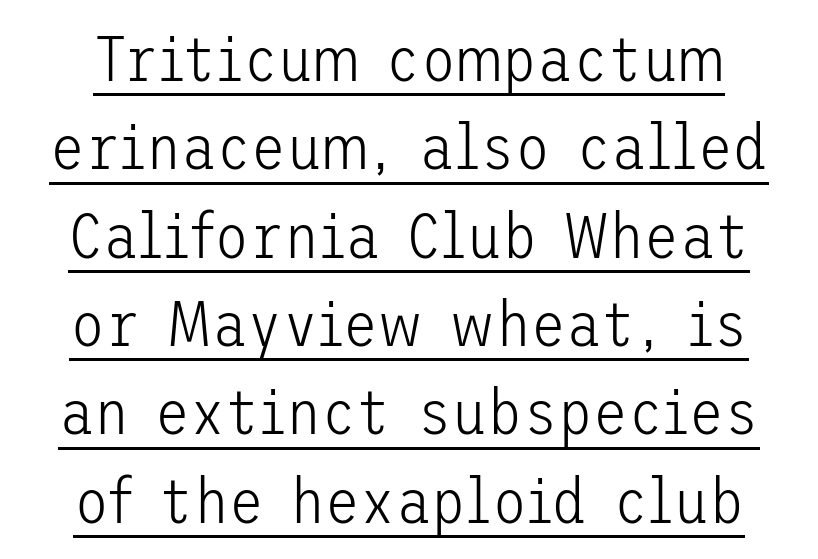
{"serif": "no", "italic": "no", "bold": "no", "weight": "light", "width": "normal", "stroke_contrast": "low", "x_height": "medium", "underline": "yes", "line_spacing": "normal", "line_spacing_ratio": 1.38, "letter_spacing": "normal", "letter_spacing_em": 0.0, "glyph_px": 64}
